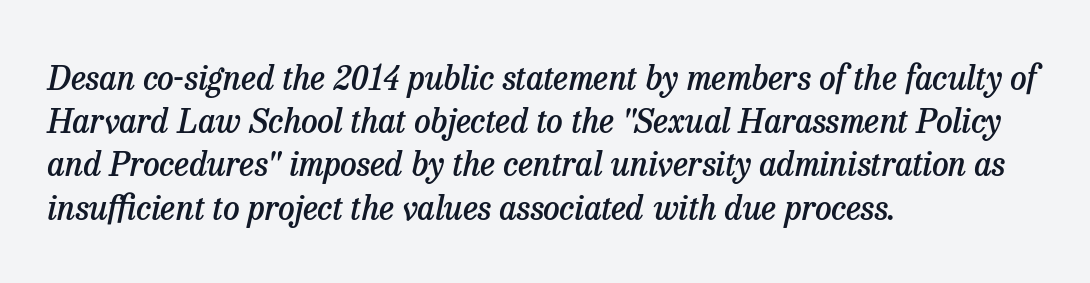
{"serif": "yes", "italic": "yes", "lean": "right", "slant_degrees": 13, "bold": "semi", "weight": "semibold", "width": "normal", "stroke_contrast": "low", "x_height": "medium", "monospaced": "no", "underline": "no", "align": "left", "line_spacing": "normal", "line_spacing_ratio": 1.31, "letter_spacing": "normal", "letter_spacing_em": 0.0, "glyph_px": 33}
